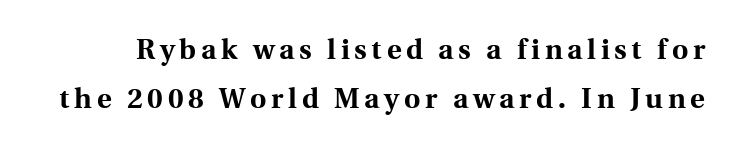
Q: Is the text bold? A: Yes.
Q: Is the text italic (slanted)? A: No, it is upright.
Q: Is the typeface a serif or a sans-serif typeface? A: Serif.
Q: Is the text underlined? A: No.
Q: Width (condensed, normal, or wide)? A: Normal.
Q: x-height? A: Medium.
Q: Monospaced? A: No.
